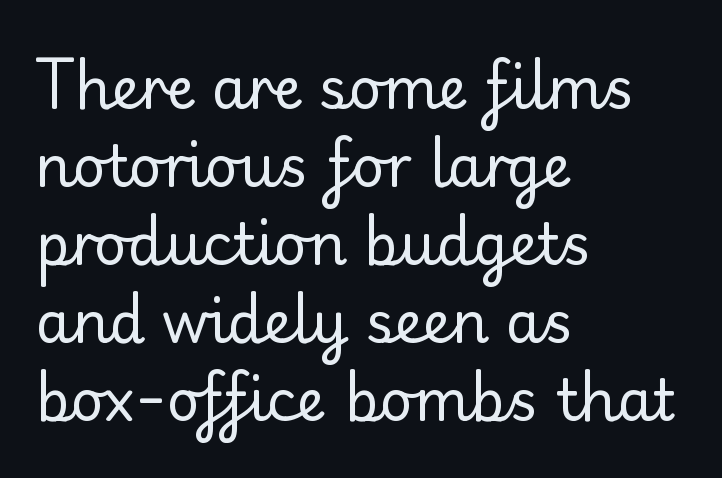
The image shows 57 px regular-weight serif type, upright; set left-aligned, normal line spacing (1.37x), normal letter spacing, not underlined; low stroke contrast and a small x-height.
